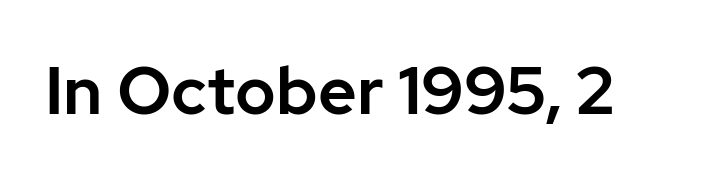
Q: Is the text italic (slanted)? A: No, it is upright.
Q: Is the typeface a serif or a sans-serif typeface? A: Sans-serif.
Q: Is the text underlined? A: No.
Q: Is the spacing between letters normal or unusually wide? A: Normal.
Q: Width (condensed, normal, or wide)? A: Normal.
Q: Stroke contrast? A: Low.
Q: x-height? A: Medium.
Q: Monospaced? A: No.
